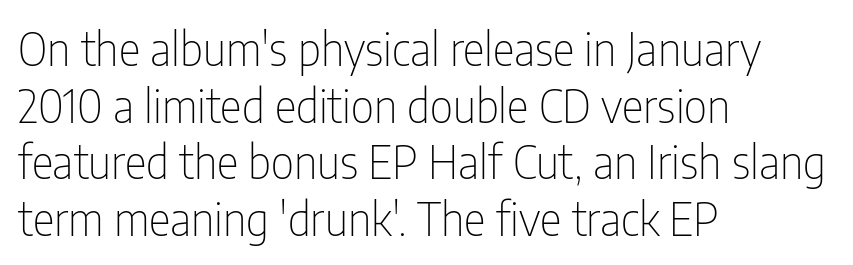
{"serif": "no", "italic": "no", "bold": "no", "weight": "thin", "width": "condensed", "stroke_contrast": "low", "x_height": "medium", "monospaced": "no", "underline": "no", "align": "left", "line_spacing_ratio": 1.23, "letter_spacing": "normal", "letter_spacing_em": 0.0, "glyph_px": 46}
